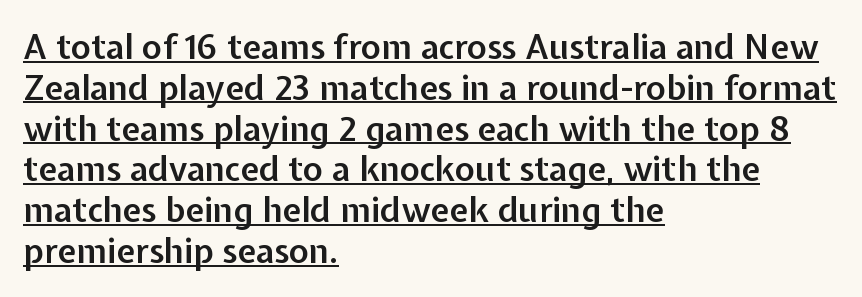
The letters sit at their default tracking, neither squeezed nor spread. Grotesque or geometric, the face here clearly has no serifs. Proportional: the letters do not fall into vertical columns. Weight: semibold (demi). Casual observation: everything's shoved over to the left. If you drew a line through each stem, it would be perfectly vertical.
